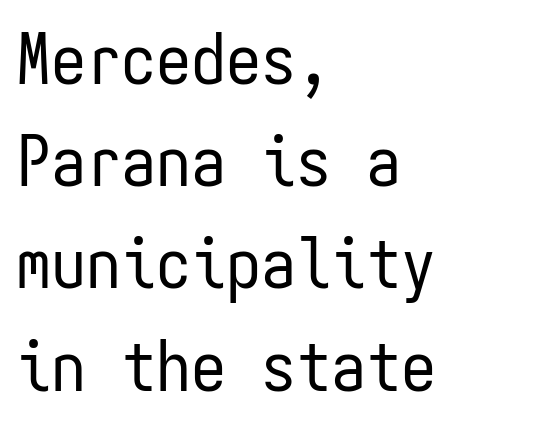
The image shows 70 px regular-weight, condensed sans-serif type, upright, monospaced; set left-aligned, normal line spacing (1.46x), normal letter spacing, not underlined; low stroke contrast and a medium x-height.
